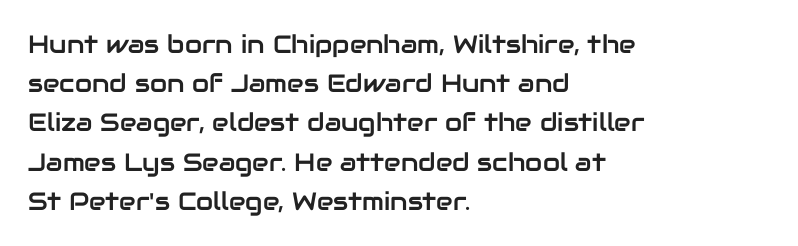
The image shows 25 px text type, upright; set left-aligned, normal line spacing (1.57x), normal letter spacing, not underlined.
